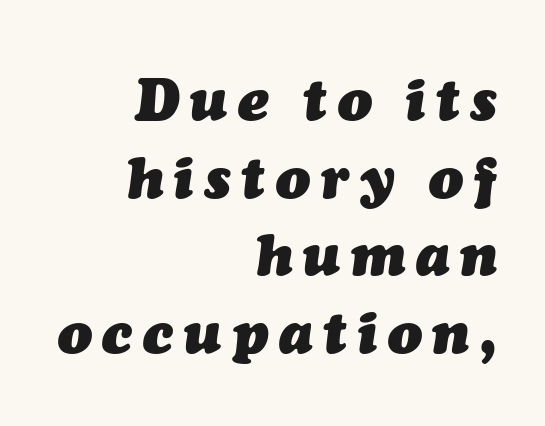
The image shows 57 px heavy type, italic (leaning right); set right-aligned, normal line spacing (1.36x), not underlined; medium stroke contrast and a medium x-height.
